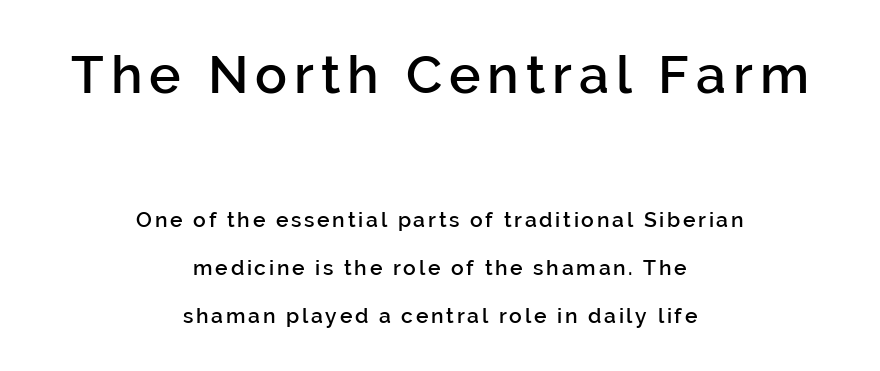
The lettering holds an erect, upright posture throughout. The passage shown is typed in a proportional face where columns would drift. Only glyphs here, with clear space below each row. The more generous point size was reserved for the upper chunk.
